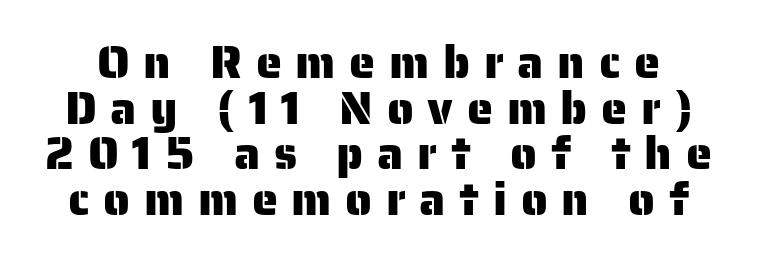
The image shows 47 px sans-serif type, upright; set tight line spacing (0.97x), unusually wide letter spacing (+0.29 em), not underlined; low stroke contrast and a medium x-height.
